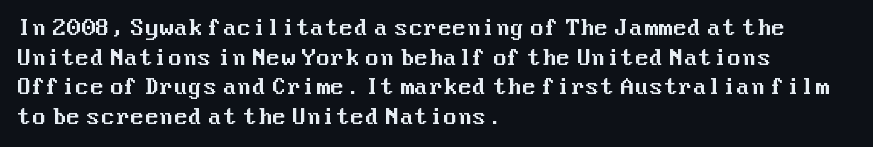
Caption: standard tracking, unaltered. Only glyphs here, with clear space below each row. The line-height multiplier appears to be the usual default. The typography opts for an upright posture over an oblique one. A student would call this left alignment; a typographer would say flush left, rag right.
